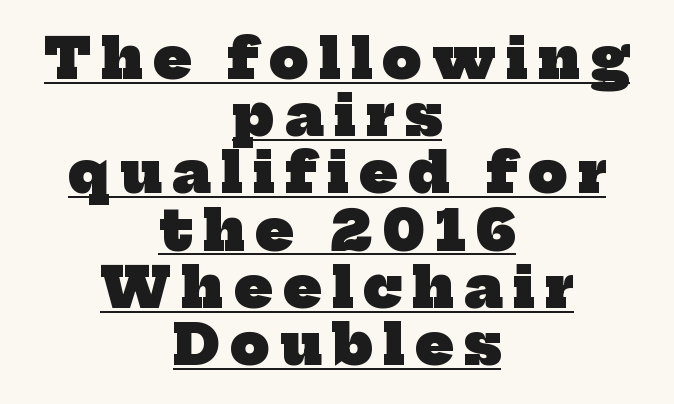
{"serif": "yes", "bold": "yes", "weight": "heavy", "width": "normal", "stroke_contrast": "low", "x_height": "medium", "monospaced": "no", "underline": "yes", "align": "center", "line_spacing": "tight", "line_spacing_ratio": 1.04, "glyph_px": 55}
